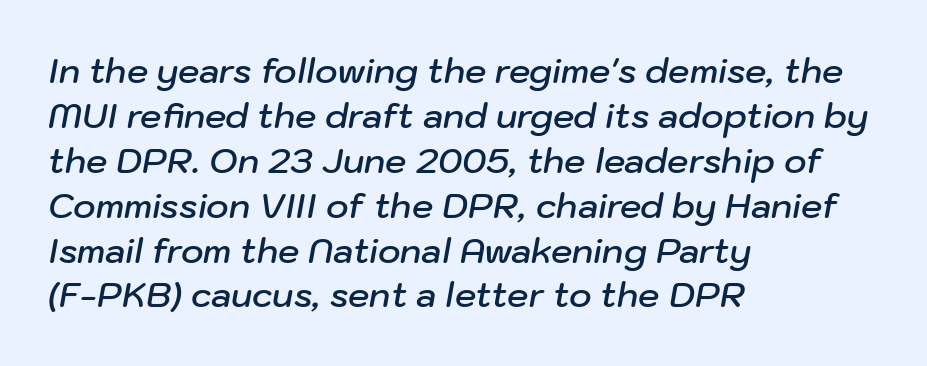
Q: Is the text bold? A: Semi-bold.
Q: Is the text italic (slanted)? A: Yes, it leans right by about 10 degrees.
Q: Is the text underlined? A: No.
Q: How is the paragraph aligned? A: Left-aligned.
Q: Is the spacing between letters normal or unusually wide? A: Normal.
Q: Is the spacing between lines tight, normal or loose? A: Normal.
Q: Width (condensed, normal, or wide)? A: Normal.
Q: Stroke contrast? A: Low.
Q: x-height? A: Medium.
Q: Monospaced? A: No.
